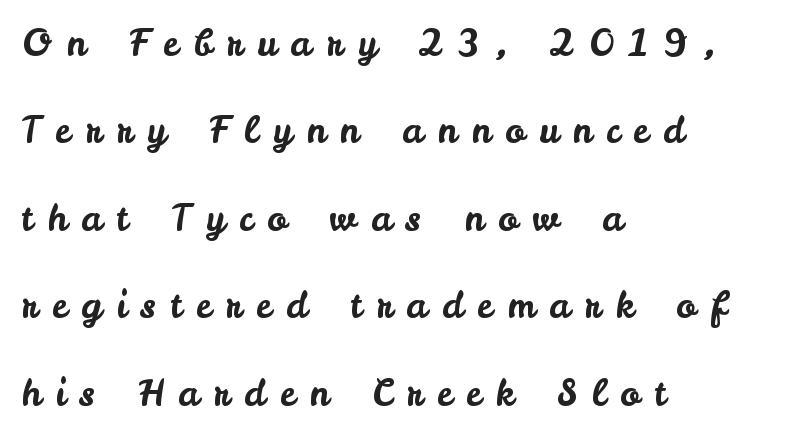
{"serif": "no", "width": "normal", "stroke_contrast": "low", "x_height": "small", "monospaced": "no", "underline": "no", "align": "left", "line_spacing": "loose", "line_spacing_ratio": 2.43, "letter_spacing": "wide", "letter_spacing_em": 0.4, "glyph_px": 36}
